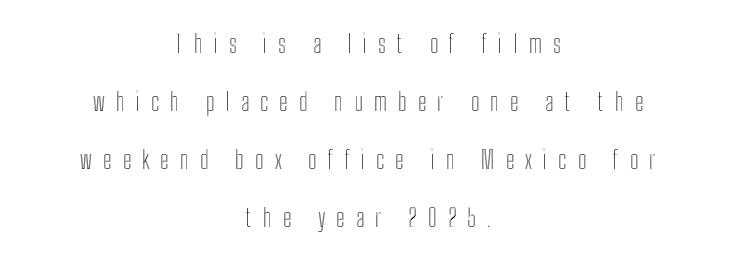
Q: Is the text italic (slanted)? A: No, it is upright.
Q: Is the text underlined? A: No.
Q: How is the paragraph aligned? A: Centered.
Q: Is the spacing between letters normal or unusually wide? A: Unusually wide.
Q: Is the spacing between lines tight, normal or loose? A: Loose.
